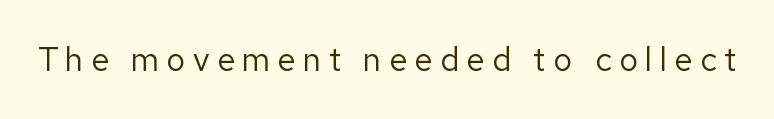
Q: Is the text bold? A: No.
Q: Is the text italic (slanted)? A: No, it is upright.
Q: Is the typeface a serif or a sans-serif typeface? A: Sans-serif.
Q: Is the text underlined? A: No.
Q: Is the spacing between letters normal or unusually wide? A: Unusually wide.
Q: Width (condensed, normal, or wide)? A: Normal.
Q: Stroke contrast? A: Low.
Q: x-height? A: Medium.
Q: Monospaced? A: No.
